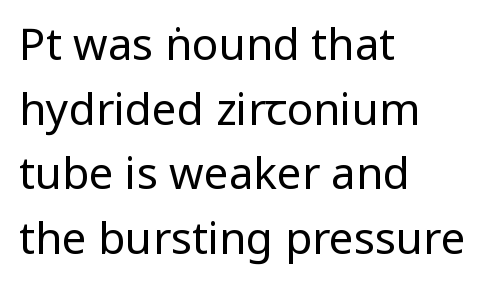
{"serif": "no", "italic": "no", "bold": "no", "weight": "regular", "width": "condensed", "stroke_contrast": "low", "x_height": "large", "monospaced": "no", "underline": "no", "align": "left", "line_spacing": "normal", "line_spacing_ratio": 1.47, "letter_spacing": "normal", "letter_spacing_em": 0.0, "glyph_px": 44}
